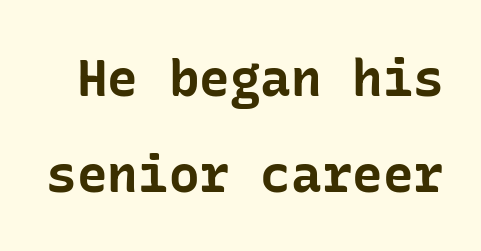
The passage shown is typeset with a sans-serif family. Is the type bold? Yes — the strokes are clearly thick and heavy. Posture: vertical. The face used here is rendered with its standard letterfit. Clear beneath every line of the passage.
